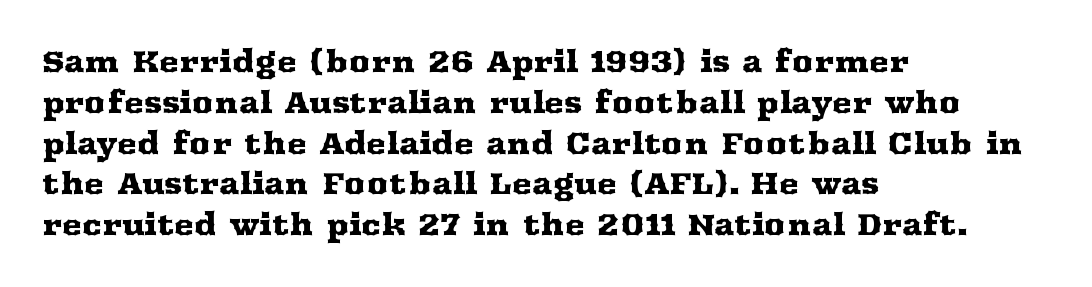
The rendering uses natural spacing where letterforms have individual widths. In terms of letterform style, serifs are clearly present. In CSS terms this would be text-align: left. A normal amount of white space separates one row of letters from the next. Is the letter spacing exaggerated? No — it looks like the ordinary default. Has an underline been added? It has not.
